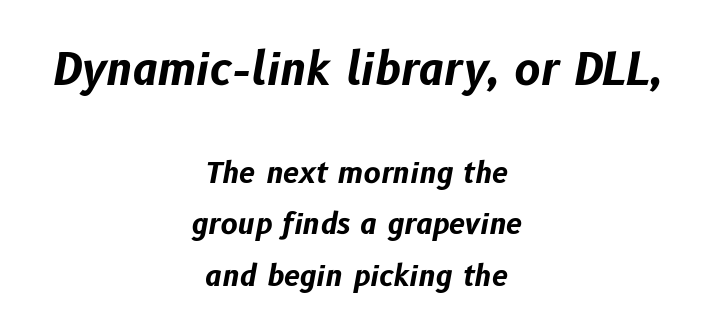
Letter spacing: default. The text carries the slant typical of an italic or oblique font. Each letter keeps its own natural width here, so spacing adapts to shape. The first block has been scaled up relative to the second. The baseline area is clear. Chunky letters — that's bold for sure.
